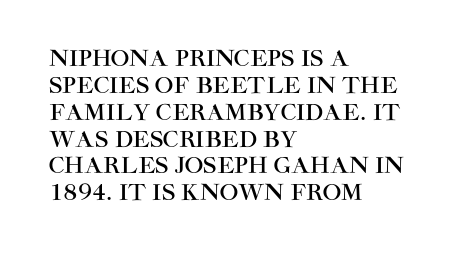
Is the block centered? No — it sits flush against the left margin. Beneath every word, the page is bare. What stands out about the letter spacing? Nothing — it is the standard amount. The lettering stays uniformly vertical, giving the passage a roman look.
